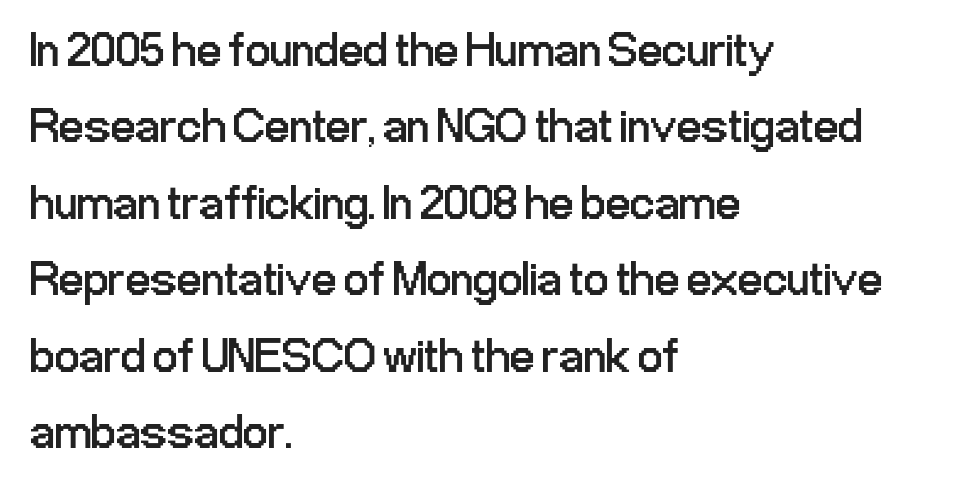
The image shows 49 px regular-weight, condensed sans-serif type, upright; set left-aligned, normal line spacing (1.56x), normal letter spacing, not underlined; low stroke contrast and a medium x-height.
